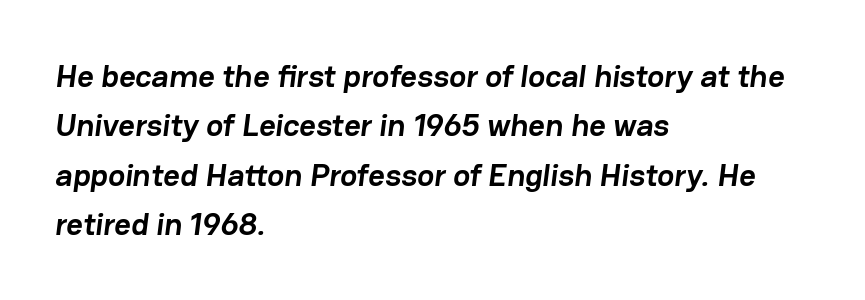
Q: Is the text bold? A: Yes.
Q: Is the typeface a serif or a sans-serif typeface? A: Sans-serif.
Q: Is the text underlined? A: No.
Q: How is the paragraph aligned? A: Left-aligned.
Q: Is the spacing between letters normal or unusually wide? A: Normal.
Q: Is the spacing between lines tight, normal or loose? A: Normal.
Q: Width (condensed, normal, or wide)? A: Normal.
Q: Stroke contrast? A: Low.
Q: x-height? A: Medium.
Q: Monospaced? A: No.
